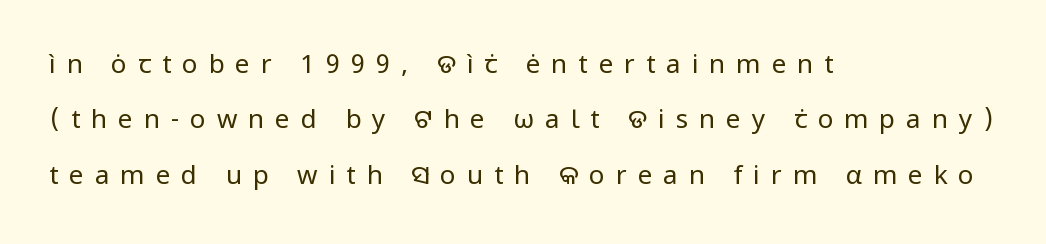
{"italic": "no", "bold": "no", "underline": "no", "align": "left", "line_spacing": "loose", "line_spacing_ratio": 2.13, "letter_spacing": "wide", "letter_spacing_em": 0.42, "glyph_px": 26}
